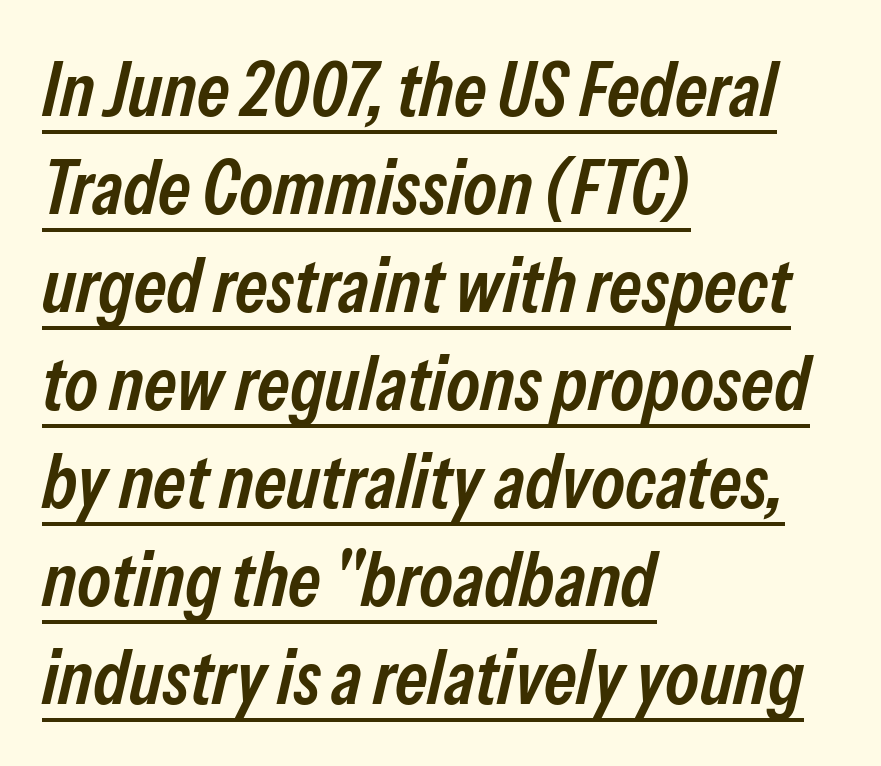
The image shows 76 px semibold, condensed type, italic (leaning right); set left-aligned, normal line spacing (1.29x), normal letter spacing, underlined; low stroke contrast and a medium x-height.
